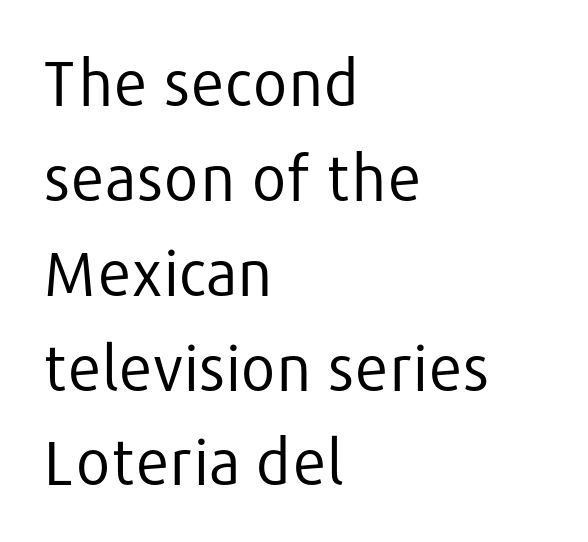
Here the designer chose a conventional face with non-uniform glyph widths. Descender tails drop into unmarked territory. Does the leading feel generous? No, just average. A roman cut, with each character standing at attention. Does the type have serifs? No, each stem ends abruptly.
